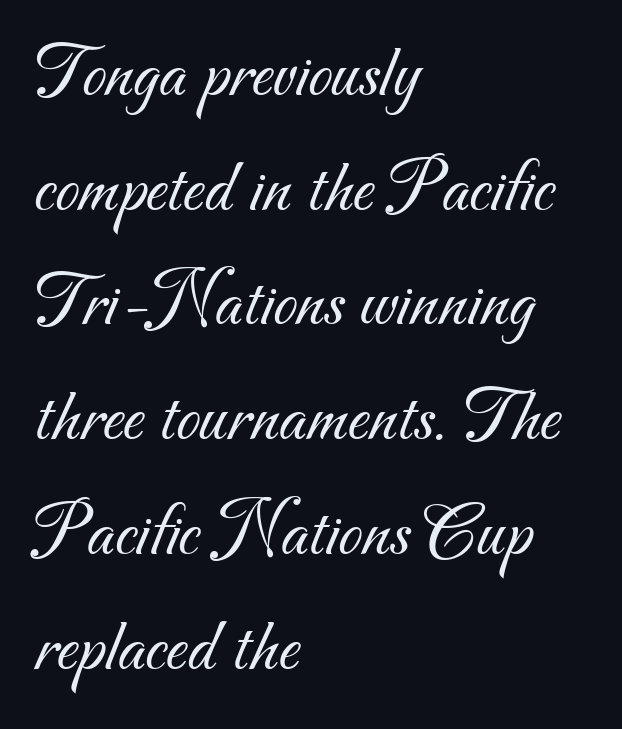
The typeface chosen for these lines omits serifs. Just letters on the line, the space beneath them empty. Horizontally, the lines are justified to the leading edge only. The rendering uses natural spacing where letterforms have individual widths. Weight: in the light-to-regular range. A normal amount of white space separates one row of letters from the next.
